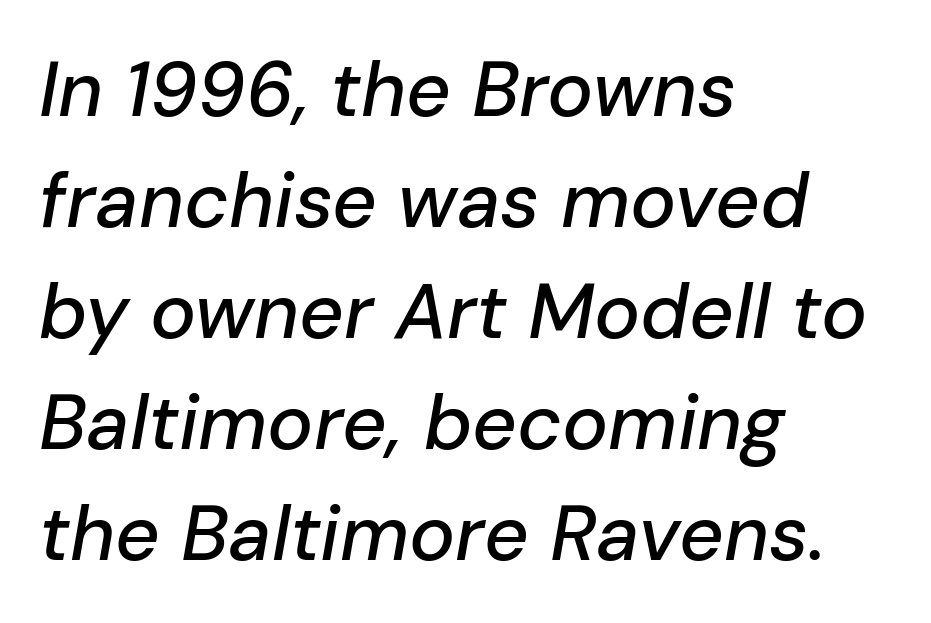
{"italic": "yes", "lean": "right", "slant_degrees": 10, "width": "normal", "stroke_contrast": "low", "x_height": "medium", "monospaced": "no", "underline": "no", "align": "left", "line_spacing": "normal", "line_spacing_ratio": 1.44, "letter_spacing": "normal", "letter_spacing_em": 0.0, "glyph_px": 77}
